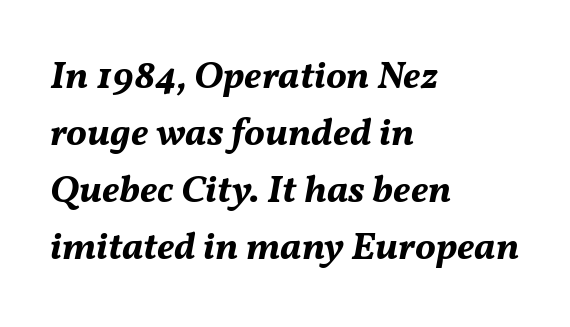
Default kerning and tracking; the words read as compact shapes. Observe the lean: these are italic letterforms. Each glyph is drawn with heavy, bold strokes. Varying glyph widths throughout — classic text-font behaviour. A normal amount of white space separates one row of letters from the next. Line beginnings align vertically; line endings do not.
